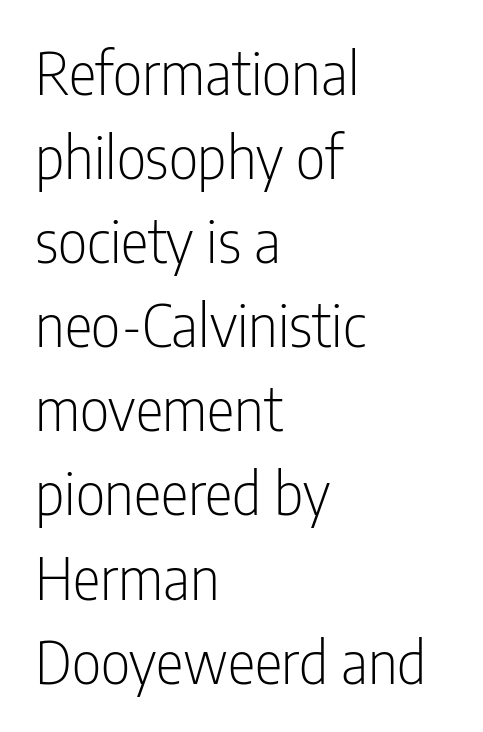
The image shows 58 px light, condensed sans-serif type, upright; set left-aligned, normal line spacing (1.45x), normal letter spacing, not underlined; low stroke contrast and a medium x-height.
